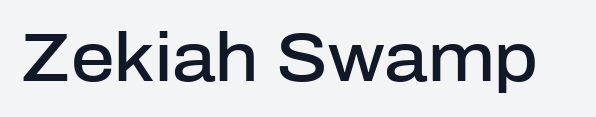
{"serif": "no", "italic": "no", "bold": "semi", "weight": "semibold", "width": "normal", "stroke_contrast": "low", "x_height": "medium", "monospaced": "no", "underline": "no", "letter_spacing": "normal", "letter_spacing_em": 0.0, "glyph_px": 68}
